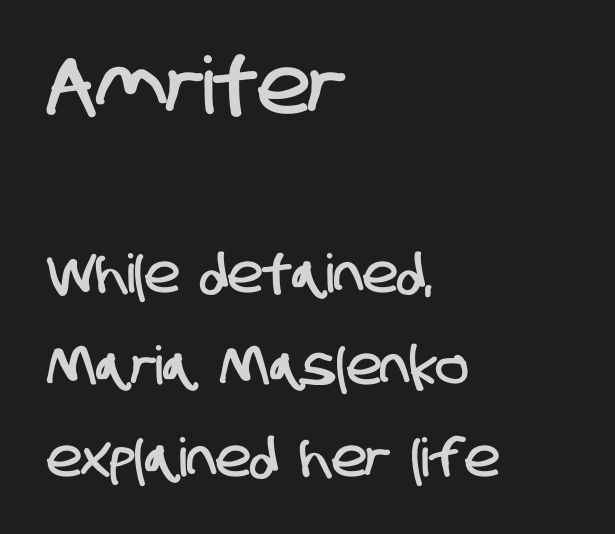
The text was rendered using a sans face with plain stroke endings. Default kerning and tracking; the words read as compact shapes. Note the varied advance widths — an 'i' is clearly narrower than an 'm'. The strip under each line holds only bare page. You get the large type first, then a drop to smaller type. Alignment: flush left.
